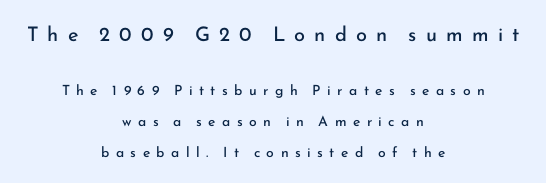
The setting favours the middle, as headings and verse often do. Look at the glyph heights: the upper group is clearly the bigger setting. This is the regular roman posture of the typeface. No extra ink here — the face is not bold.
